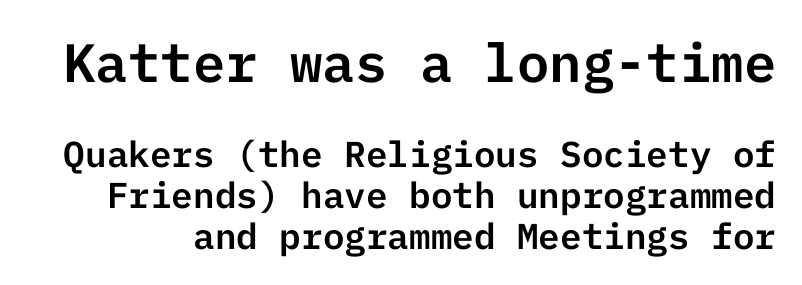
The image shows 54 px sans-serif type, upright; set tight line spacing (1.13x), normal letter spacing, not underlined; the first (top) block is 1.5x larger; low stroke contrast and a medium x-height.
